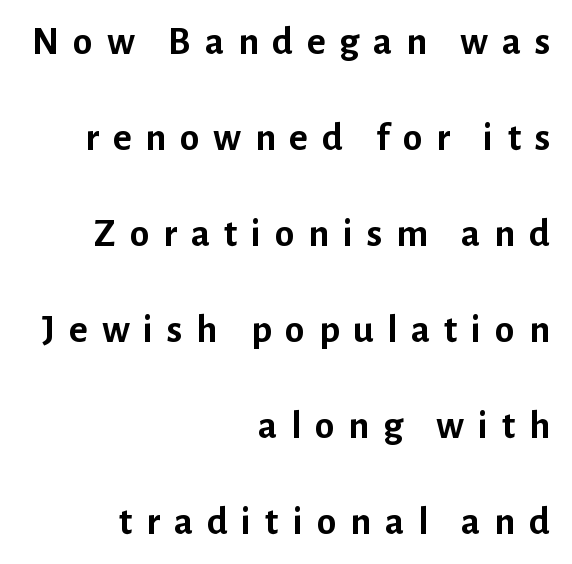
A clean baseline with only descenders dipping below it. Pretty heavy lettering here — definitely bold. The type is letterspaced generously, with wide tracking. Rows of type keep a wide berth in the vertical direction.
